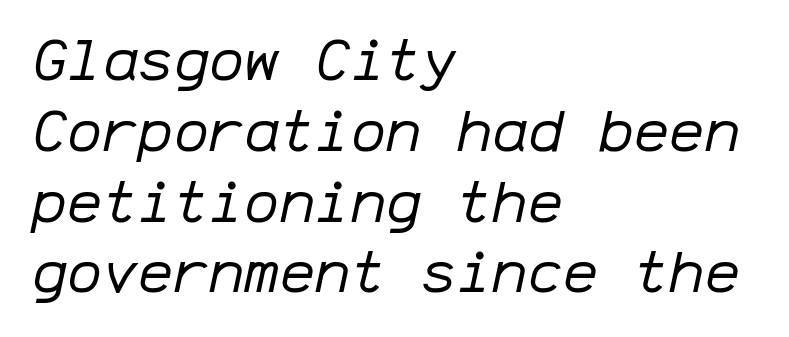
Type without underlining. The face used here is monospaced, like something from a code editor. All the whitespace from short lines collects on the right. Every character sits at an angle, as italics do. Letter spacing: default.
